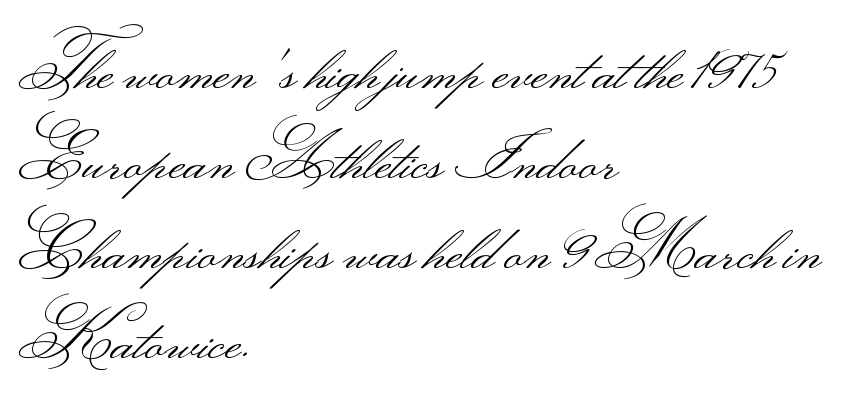
Q: Is the text bold? A: No.
Q: Is the text italic (slanted)? A: Yes.
Q: Is the typeface a serif or a sans-serif typeface? A: Sans-serif.
Q: Is the text underlined? A: No.
Q: How is the paragraph aligned? A: Left-aligned.
Q: Is the spacing between letters normal or unusually wide? A: Normal.
Q: Is the spacing between lines tight, normal or loose? A: Normal.
Q: Width (condensed, normal, or wide)? A: Wide.
Q: Stroke contrast? A: Medium.
Q: Monospaced? A: No.
